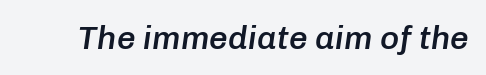
The image shows 33 px semibold type, italic (leaning right); set normal letter spacing, not underlined; low stroke contrast and a medium x-height.
